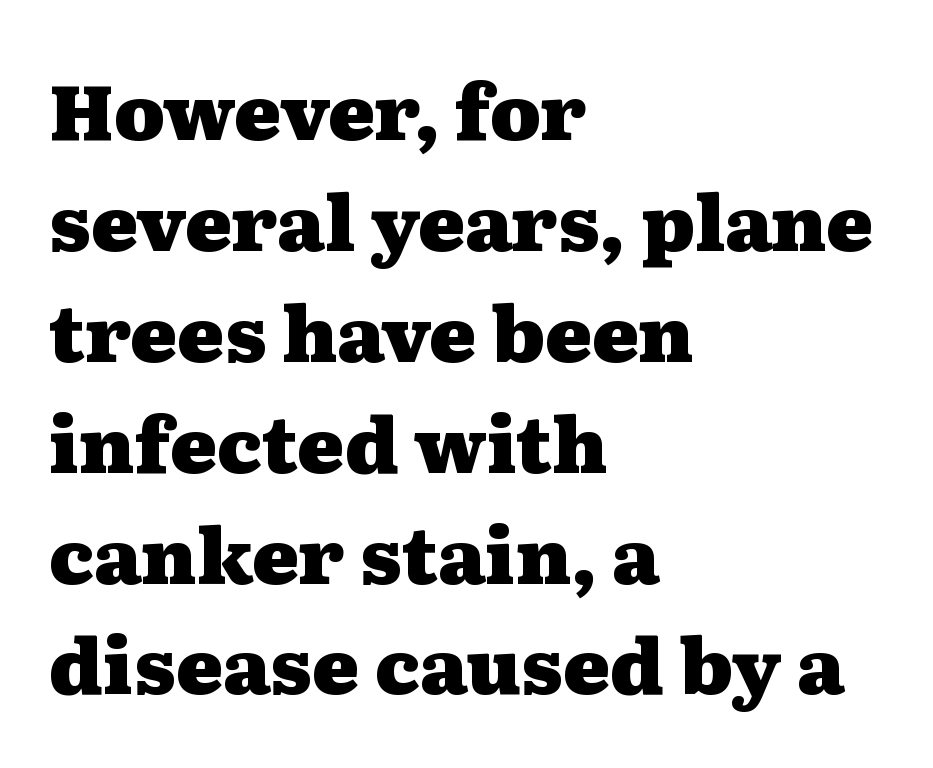
The image shows 77 px heavy, wide serif type, upright; set left-aligned, normal line spacing (1.44x), normal letter spacing, not underlined; medium stroke contrast and a medium x-height.
